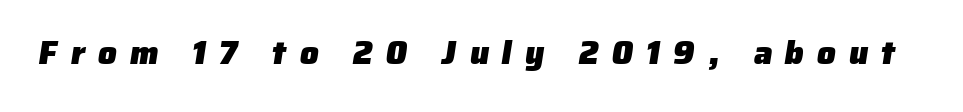
{"serif": "no", "bold": "yes", "weight": "heavy", "width": "normal", "stroke_contrast": "low", "x_height": "medium", "monospaced": "no", "underline": "no", "letter_spacing": "wide", "letter_spacing_em": 0.39, "glyph_px": 33}
